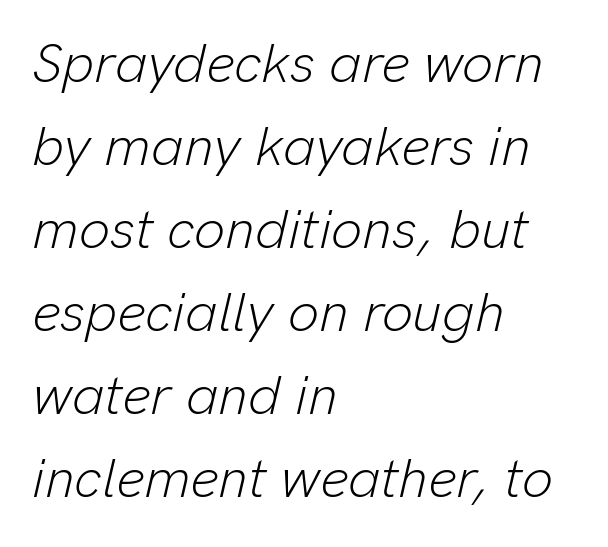
{"italic": "yes", "lean": "right", "slant_degrees": 13, "bold": "no", "weight": "light", "width": "normal", "stroke_contrast": "low", "x_height": "medium", "monospaced": "no", "underline": "no", "align": "left", "line_spacing": "normal", "line_spacing_ratio": 1.51, "letter_spacing": "normal", "letter_spacing_em": 0.0, "glyph_px": 55}
